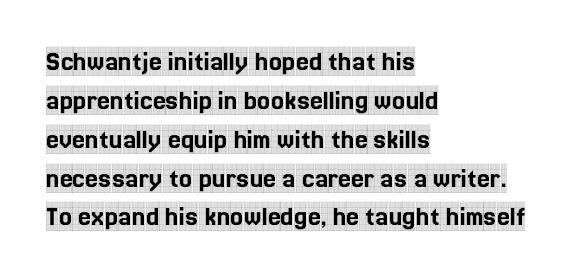
The image shows 29 px condensed serif type, upright; set left-aligned, normal line spacing (1.34x), normal letter spacing, not underlined; a large x-height.
